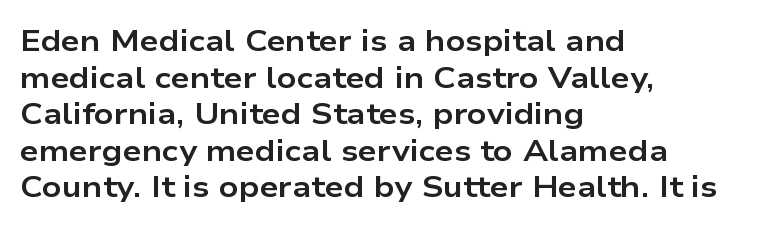
The image shows 30 px bold, wide sans-serif type, upright; set left-aligned, line spacing 1.22x, normal letter spacing, not underlined; low stroke contrast and a medium x-height.
